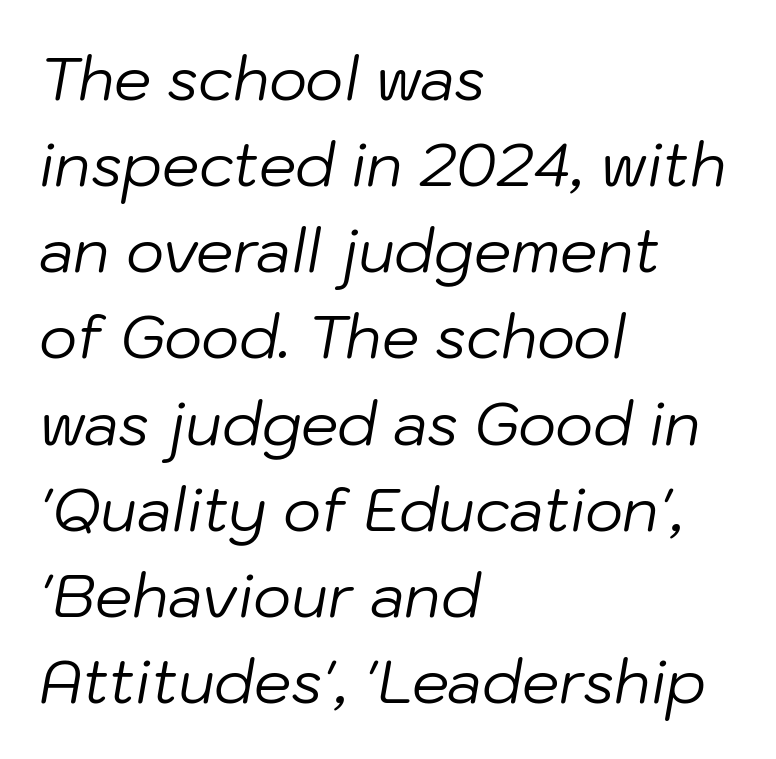
{"italic": "yes", "lean": "right", "slant_degrees": 10, "bold": "no", "weight": "regular", "width": "normal", "stroke_contrast": "low", "x_height": "medium", "monospaced": "no", "underline": "no", "align": "left", "line_spacing": "normal", "line_spacing_ratio": 1.46, "letter_spacing": "normal", "letter_spacing_em": 0.0, "glyph_px": 59}
